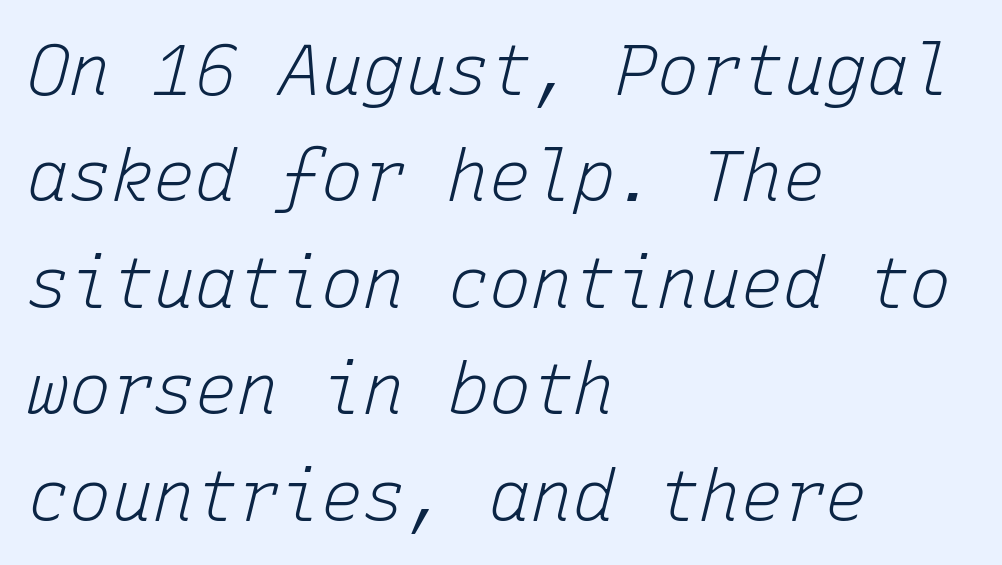
Honestly, the row spacing looks completely unremarkable. Every character here occupies the same horizontal width, giving the sample a typewriter-like rhythm. How are the letters spaced? Ordinarily, with no added tracking. Lines of text with bare space underneath. A classic flush-left, rag-right setting is used for this passage. Observe the lean: these are italic letterforms.
